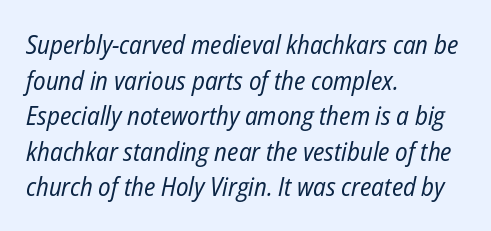
The image shows 26 px text type, italic (leaning right); set left-aligned, normal line spacing (1.37x), normal letter spacing, not underlined.
